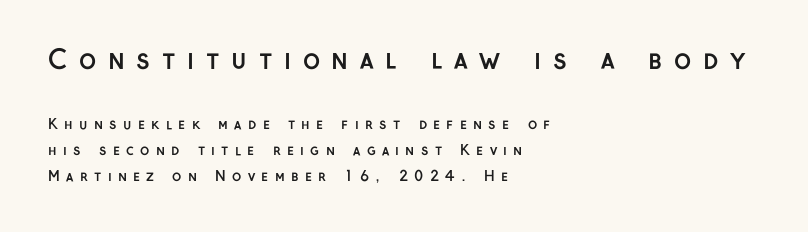
The image shows 26 px bold type, upright; set left-aligned, line spacing 1.85x, unusually wide letter spacing (+0.45 em), not underlined; the first (top) block is 1.86x larger.
